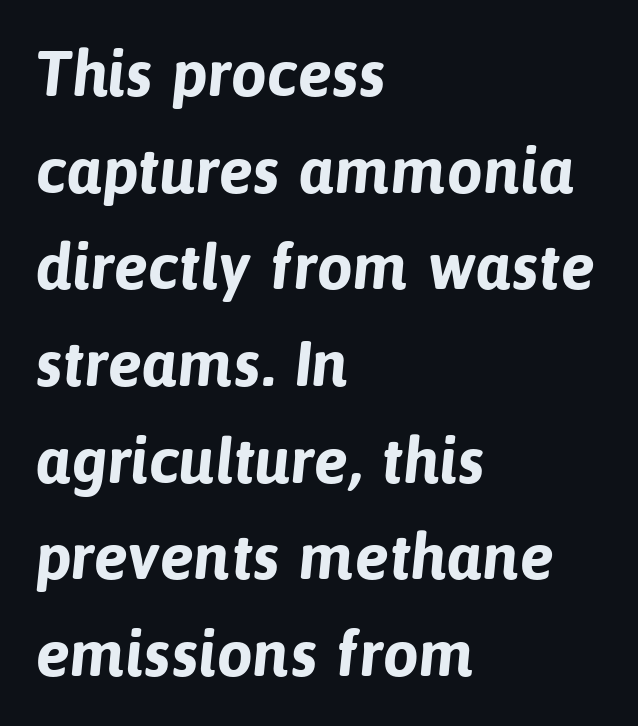
Does the copy run flush right? No — it runs flush left. The space between consecutive lines is moderate. Stroke thickness is high; the sample reads as a true bold. The horizontal fit of the characters is conventional and even. Any mark beneath the type? The region is blank. These lines are rendered in a variable-pitch font.
